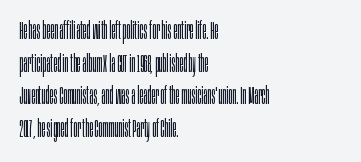
{"italic": "no", "bold": "no", "underline": "no", "align": "left", "line_spacing": "normal", "line_spacing_ratio": 1.36, "letter_spacing": "normal", "letter_spacing_em": 0.0, "glyph_px": 24}
